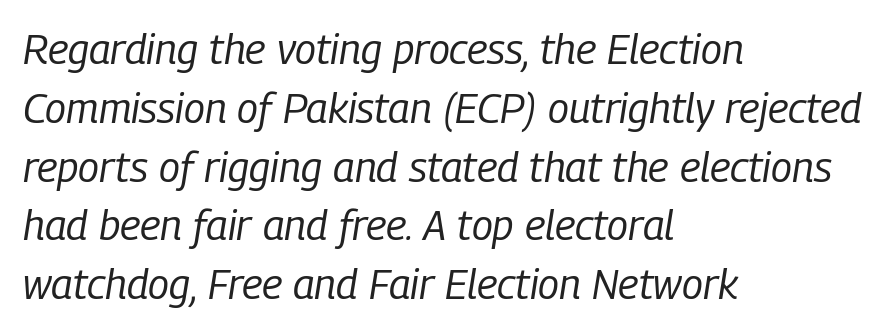
Q: Is the text bold? A: No.
Q: Is the text italic (slanted)? A: Yes, it leans right by about 9 degrees.
Q: Is the text underlined? A: No.
Q: How is the paragraph aligned? A: Left-aligned.
Q: Is the spacing between letters normal or unusually wide? A: Normal.
Q: Is the spacing between lines tight, normal or loose? A: Normal.
Q: Width (condensed, normal, or wide)? A: Condensed.
Q: Stroke contrast? A: Low.
Q: x-height? A: Medium.
Q: Monospaced? A: No.
